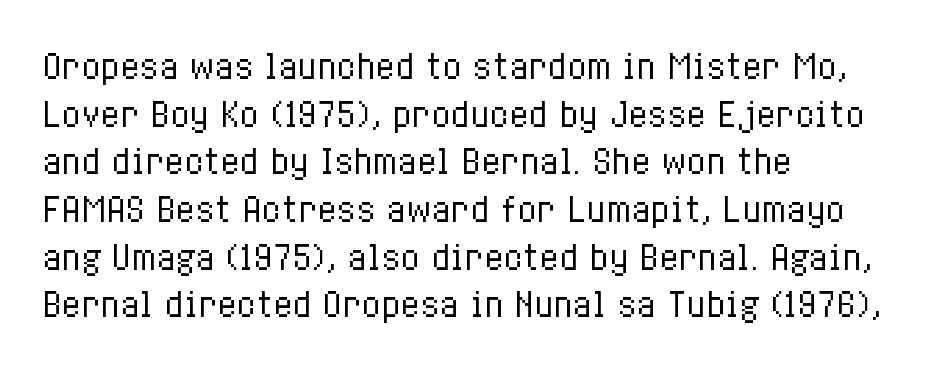
You could not count columns in this text — the font is proportionally spaced. A typesetter would call this zero additional tracking. Is there any slant? The stems are plumb. Think standard paragraph weight, or any step lighter than that.
